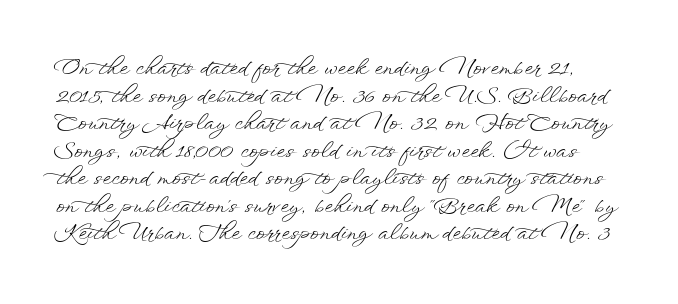
Here the glyphs are tracked normally, forming tight word shapes. This block has exactly the height ordinary leading produces. The glyphs are unaccompanied by any horizontal stroke below them. Vertical stems look standard width or narrower in stroke.
